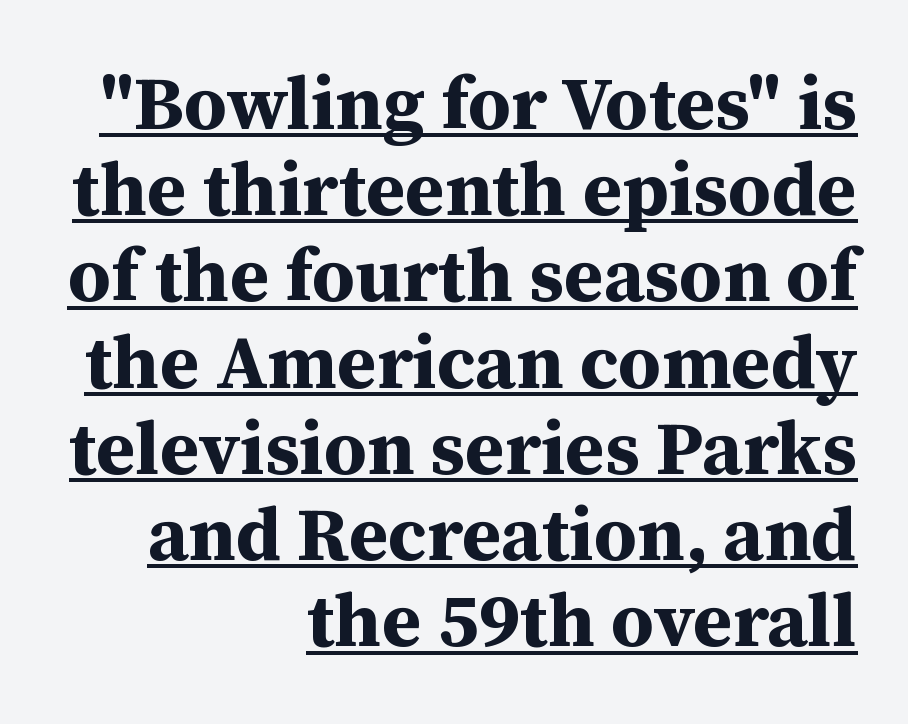
The image shows 75 px bold serif type, upright; set right-aligned, tight line spacing (1.15x), normal letter spacing, underlined; medium stroke contrast and a medium x-height.
